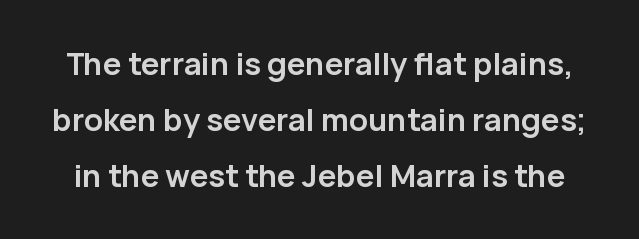
The image shows 31 px semibold sans-serif type, upright; set line spacing 1.81x, normal letter spacing, not underlined; low stroke contrast and a medium x-height.
